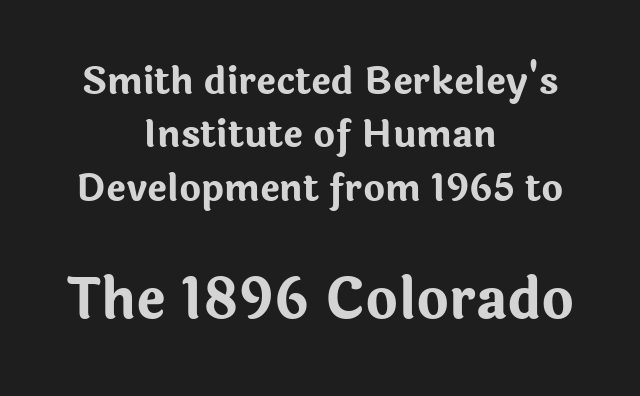
You could call the tracking neutral — neither tight nor loose. The rendering enlarges the type as you move from the upper chunk to the lower. The space beneath each line is pristine and unruled. Weight: bold. What's the leading like? Ordinary, nothing unusual.
